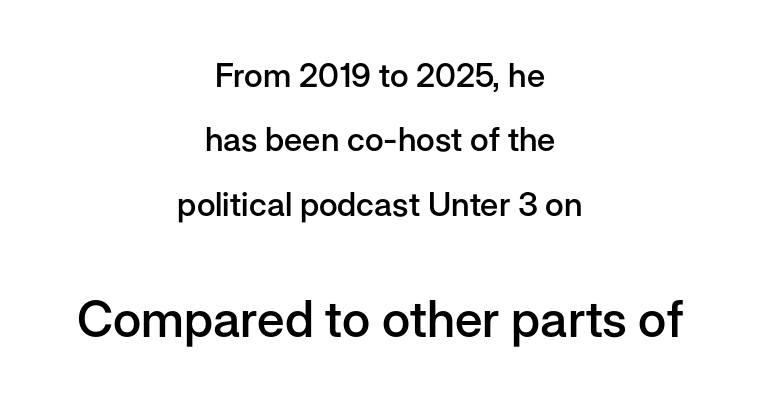
The rendering keeps characters at their native spacing. A clean baseline with only descenders dipping below it. The rag falls on both sides of this text block equally. Stroke terminals: plain, sans-serif. Small over large — that's the arrangement of the two blocks here. Leading: increased.
